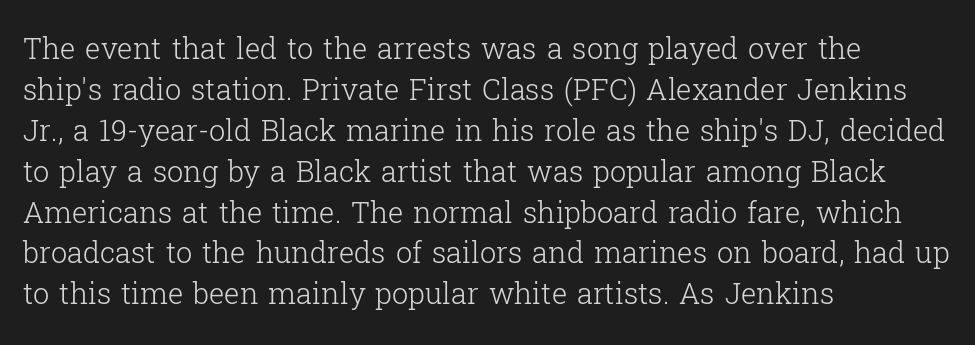
{"serif": "yes", "italic": "no", "bold": "no", "weight": "light", "width": "normal", "stroke_contrast": "low", "x_height": "medium", "monospaced": "no", "underline": "no", "align": "left", "line_spacing": "normal", "line_spacing_ratio": 1.41, "letter_spacing": "normal", "letter_spacing_em": 0.0, "glyph_px": 29}
